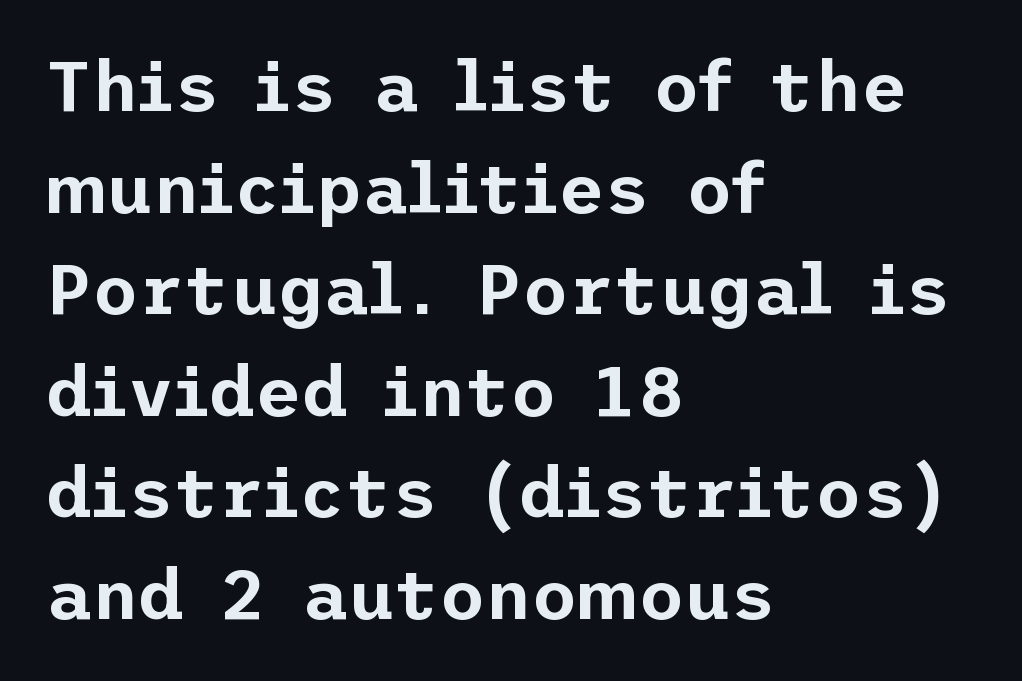
Q: Is the text italic (slanted)? A: No, it is upright.
Q: Is the typeface a serif or a sans-serif typeface? A: Sans-serif.
Q: Is the text underlined? A: No.
Q: How is the paragraph aligned? A: Left-aligned.
Q: Is the spacing between letters normal or unusually wide? A: Normal.
Q: Is the spacing between lines tight, normal or loose? A: Normal.
Q: Width (condensed, normal, or wide)? A: Normal.
Q: Stroke contrast? A: Low.
Q: x-height? A: Medium.
